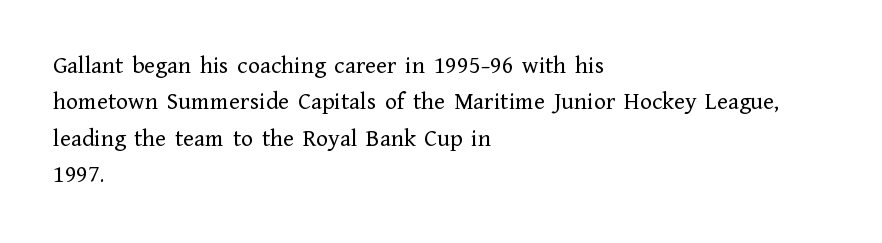
{"italic": "no", "bold": "no", "underline": "no", "align": "left", "line_spacing": "normal", "line_spacing_ratio": 1.46, "letter_spacing": "normal", "letter_spacing_em": 0.0, "glyph_px": 25}
